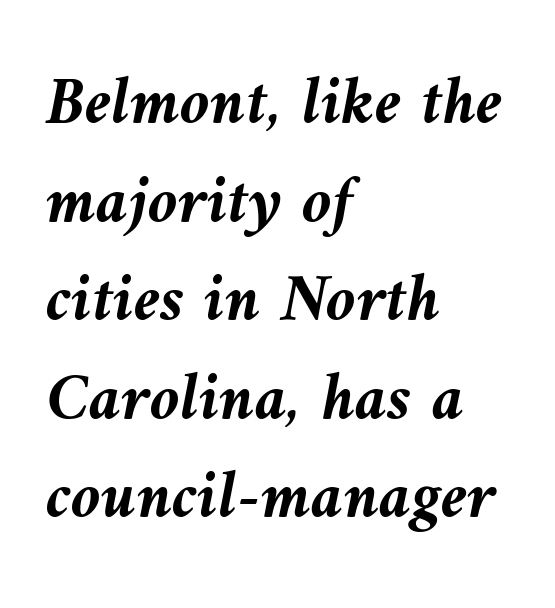
The face used here has a pronounced slope to its letters. Its strokes are broad and dark, the hallmark of bold type. Has an underline been added? It has not. Notice how the passage keeps a crisp vertical edge on the left only.
